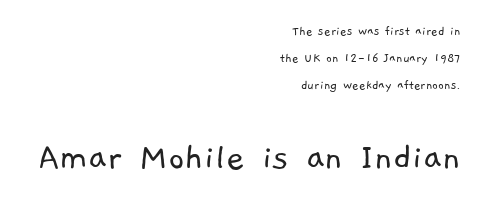
Q: Is the text bold? A: No.
Q: Is the typeface a serif or a sans-serif typeface? A: Sans-serif.
Q: Is the text underlined? A: No.
Q: How is the paragraph aligned? A: Right-aligned.
Q: Is the spacing between letters normal or unusually wide? A: Normal.
Q: Is the spacing between lines tight, normal or loose? A: Loose.
Q: Which block of text is set in a larger size, the first (top) or the second (bottom)? A: The second (bottom) one.
Q: Width (condensed, normal, or wide)? A: Normal.
Q: Stroke contrast? A: Low.
Q: x-height? A: Medium.
Q: Monospaced? A: No.
